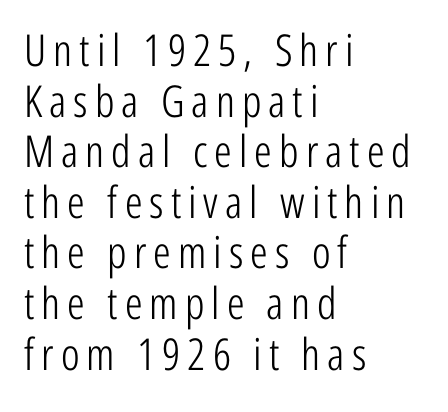
{"serif": "no", "italic": "no", "bold": "no", "weight": "light", "width": "condensed", "stroke_contrast": "low", "x_height": "medium", "monospaced": "no", "underline": "no", "align": "left", "line_spacing": "tight", "line_spacing_ratio": 1.15, "glyph_px": 44}
